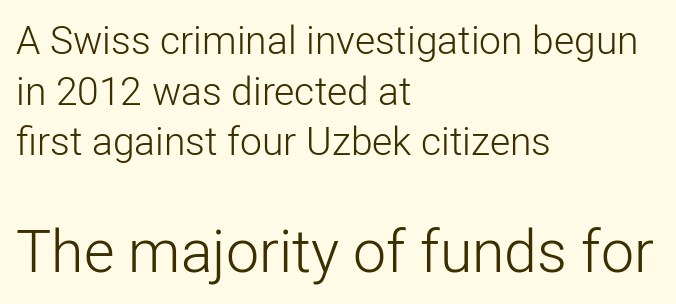
The image shows 59 px light sans-serif type, upright; set left-aligned, normal line spacing (1.3x), normal letter spacing, not underlined; the second (bottom) block is 1.51x larger; low stroke contrast and a medium x-height.
